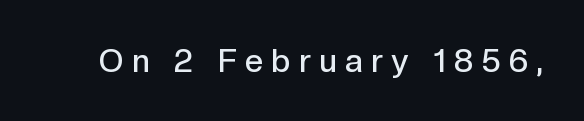
{"serif": "no", "italic": "no", "bold": "semi", "weight": "semibold", "width": "normal", "x_height": "medium", "monospaced": "no", "underline": "no", "letter_spacing": "wide", "letter_spacing_em": 0.27, "glyph_px": 32}
